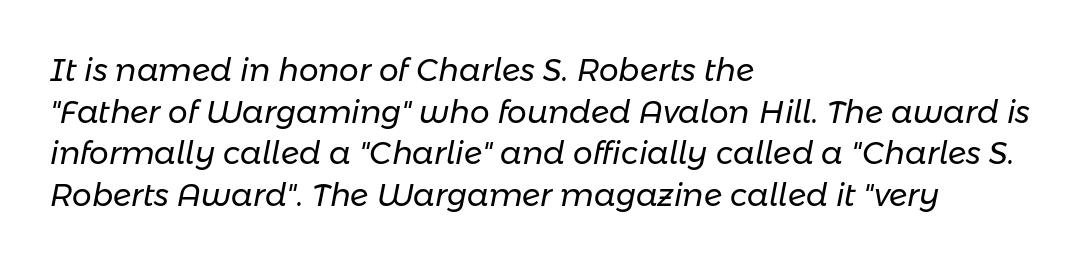
Q: Is the text bold? A: No.
Q: Is the text italic (slanted)? A: Yes, it leans right by about 11 degrees.
Q: Is the text underlined? A: No.
Q: How is the paragraph aligned? A: Left-aligned.
Q: Is the spacing between letters normal or unusually wide? A: Normal.
Q: Is the spacing between lines tight, normal or loose? A: Normal.
Q: Width (condensed, normal, or wide)? A: Normal.
Q: Stroke contrast? A: Low.
Q: x-height? A: Medium.
Q: Monospaced? A: No.
